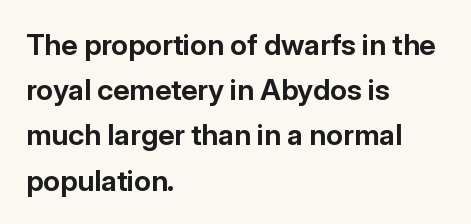
The letters advance in unequal steps, a hallmark of proportional type. The face used here has the dense, thick strokes of a bold. A normal amount of white space separates one row of letters from the next. No italicization has been applied; the sample stays upright. A typesetter would call this zero additional tracking. The gap between lines stays unmarked.
